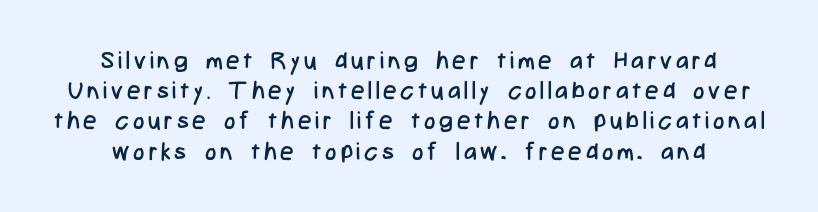
{"italic": "no", "bold": "no", "underline": "no", "line_spacing": "normal", "line_spacing_ratio": 1.26, "glyph_px": 24}
